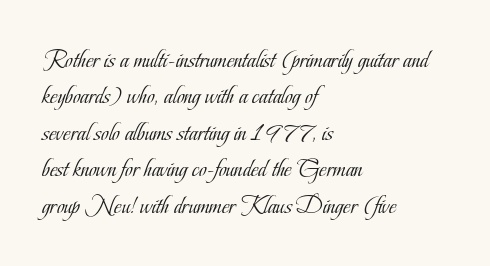
The image shows 26 px text type; set left-aligned, normal line spacing (1.4x), normal letter spacing, not underlined.
